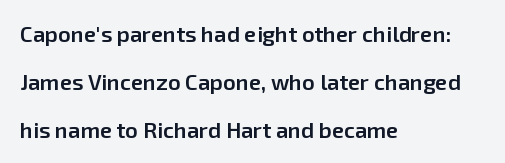
Q: Is the text bold? A: Semi-bold.
Q: Is the text italic (slanted)? A: No, it is upright.
Q: Is the text underlined? A: No.
Q: How is the paragraph aligned? A: Left-aligned.
Q: Is the spacing between letters normal or unusually wide? A: Normal.
Q: Is the spacing between lines tight, normal or loose? A: Loose.
